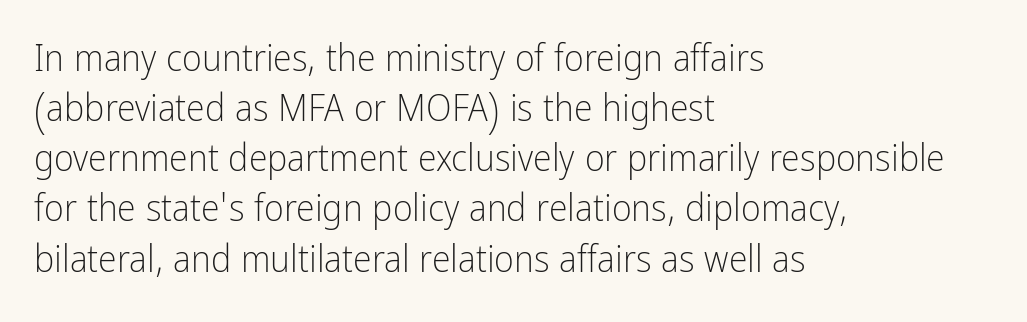
{"serif": "no", "italic": "no", "bold": "no", "weight": "light", "width": "condensed", "stroke_contrast": "low", "x_height": "medium", "monospaced": "no", "underline": "no", "align": "left", "line_spacing": "normal", "line_spacing_ratio": 1.32, "letter_spacing": "normal", "letter_spacing_em": 0.0, "glyph_px": 38}
